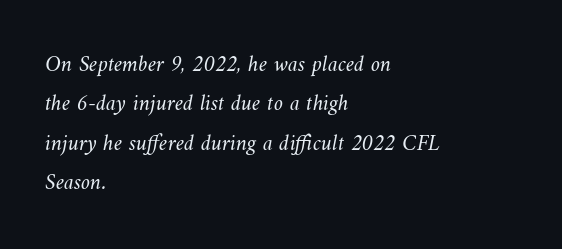
{"bold": "no", "underline": "no", "align": "left", "line_spacing_ratio": 1.71, "letter_spacing": "normal", "letter_spacing_em": 0.0, "glyph_px": 23}
